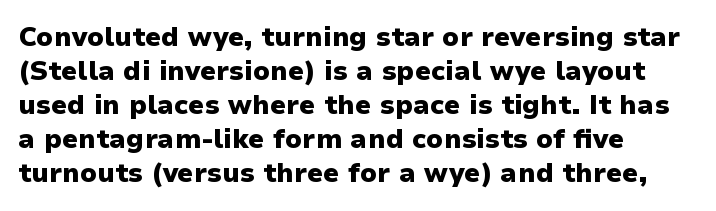
Q: Is the text bold? A: Yes.
Q: Is the text italic (slanted)? A: No, it is upright.
Q: Is the text underlined? A: No.
Q: How is the paragraph aligned? A: Left-aligned.
Q: Is the spacing between letters normal or unusually wide? A: Normal.
Q: Is the spacing between lines tight, normal or loose? A: Normal.
